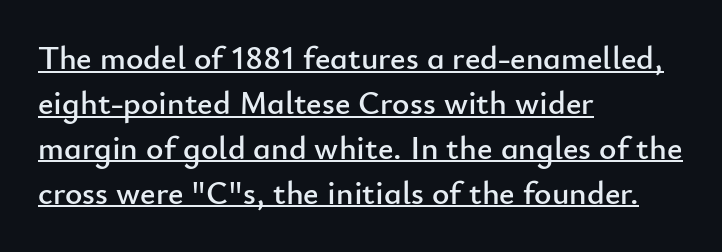
The image shows 33 px sans-serif type, upright; set left-aligned, normal line spacing (1.36x), normal letter spacing, underlined; low stroke contrast and a small x-height.
